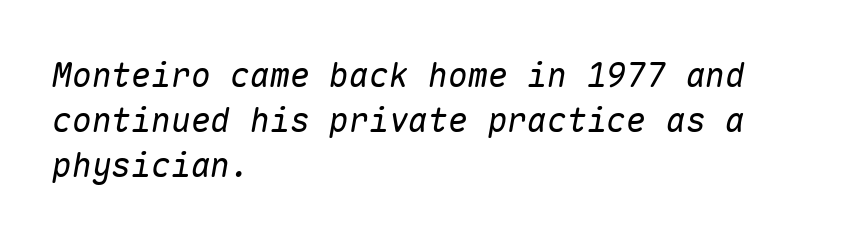
{"italic": "yes", "lean": "right", "slant_degrees": 10, "bold": "no", "weight": "regular", "width": "normal", "stroke_contrast": "low", "x_height": "medium", "monospaced": "yes", "underline": "no", "align": "left", "line_spacing": "normal", "line_spacing_ratio": 1.36, "letter_spacing": "normal", "letter_spacing_em": 0.0, "glyph_px": 33}
